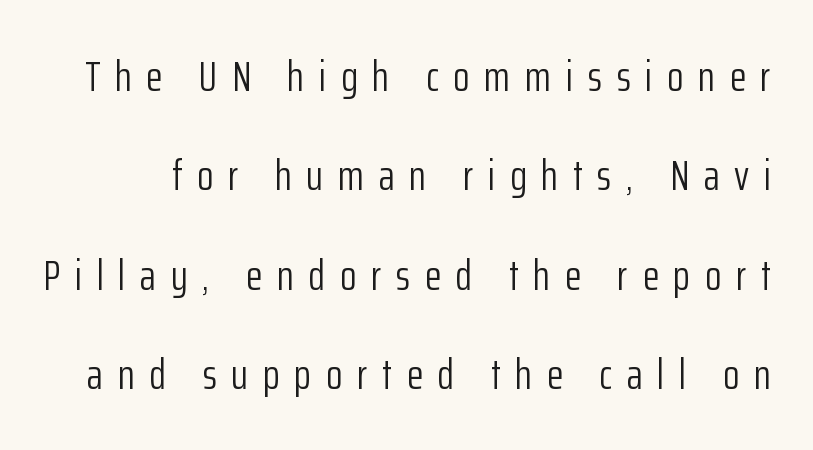
Q: Is the text bold? A: No.
Q: Is the text italic (slanted)? A: No, it is upright.
Q: Is the typeface a serif or a sans-serif typeface? A: Sans-serif.
Q: Is the text underlined? A: No.
Q: Is the spacing between letters normal or unusually wide? A: Unusually wide.
Q: Is the spacing between lines tight, normal or loose? A: Loose.
Q: Width (condensed, normal, or wide)? A: Condensed.
Q: Stroke contrast? A: Low.
Q: x-height? A: Medium.
Q: Monospaced? A: No.
